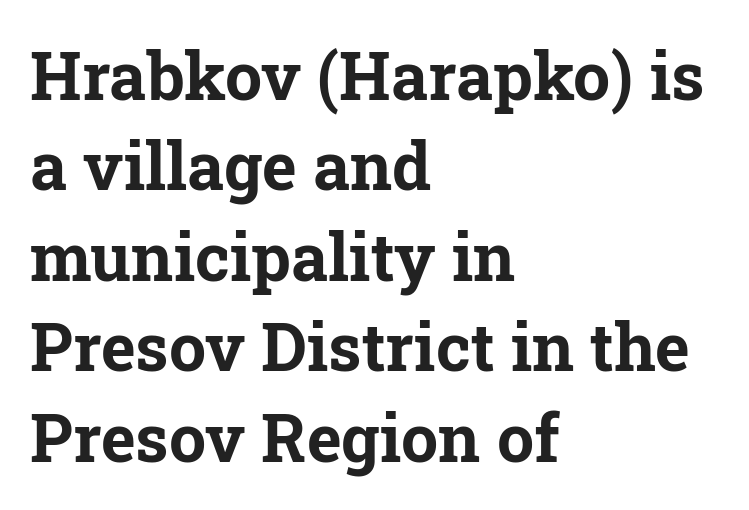
Character widths vary here, with narrow letters taking less room than wide ones. Each line starts at the same left margin while the right side varies. You could call the tracking neutral — neither tight nor loose. Vertical spacing — default. Stroke thickness is high; the sample reads as a true bold. Tall strokes in this sample are plumb rather than angled.
